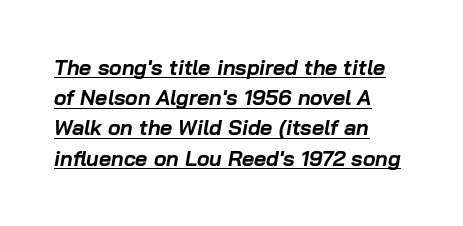
{"italic": "yes", "lean": "right", "slant_degrees": 10, "bold": "yes", "underline": "yes", "align": "left", "line_spacing": "normal", "line_spacing_ratio": 1.44, "letter_spacing": "normal", "letter_spacing_em": 0.0, "glyph_px": 21}
